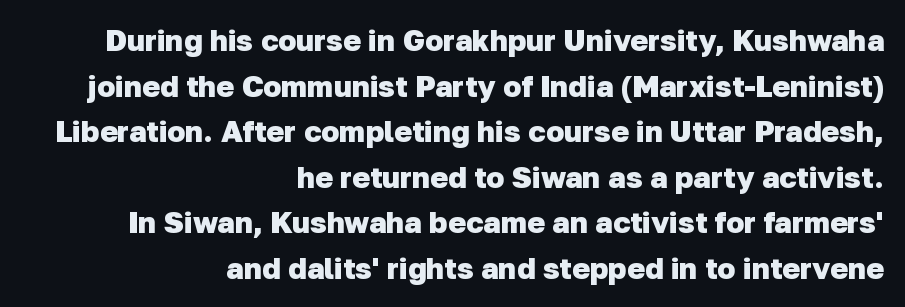
Any mark beneath the type? The region is blank. The passage shown is emphatically bold. In terms of leading, this rendering sits right in the middle. The typeface chosen for these lines omits serifs. Spacing verdict: proportional, widths tailored to each character.
